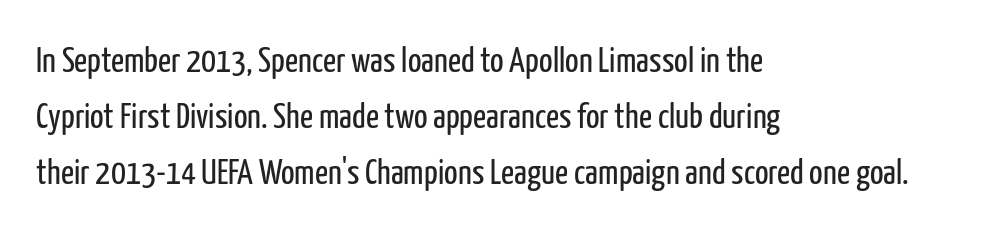
This block has exactly the height ordinary leading produces. Check the space under the baseline: it is left empty. The weight would be labelled regular, book, light, or lighter still. These lines are rendered in a variable-pitch font. The rendering keeps characters at their native spacing.
